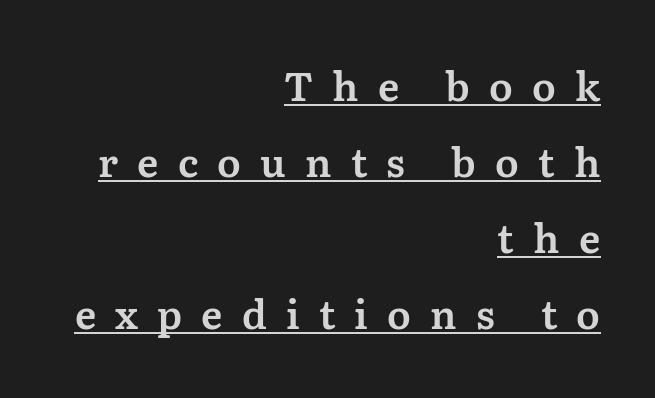
The image shows 39 px serif type, upright; set right-aligned, loose line spacing (1.95x), unusually wide letter spacing (+0.49 em), underlined; medium stroke contrast and a medium x-height.
